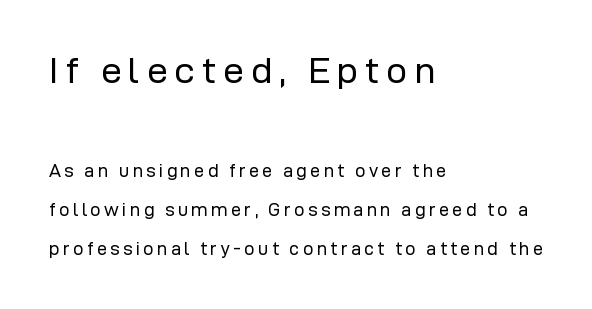
The image shows 37 px regular-weight sans-serif type, upright; set left-aligned, loose line spacing (2.19x), not underlined; the first (top) block is 2.06x larger; low stroke contrast and a medium x-height.
